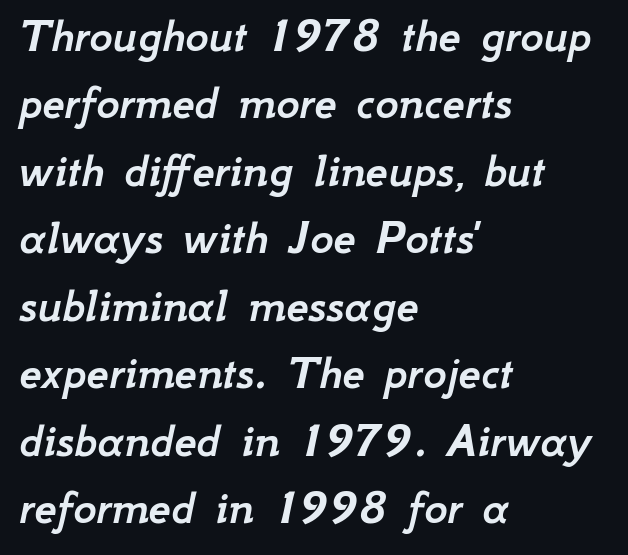
Clear beneath every line of the passage. Compared with ordinary roman type, these characters are visibly tilted. Leftover space on each line is placed entirely after the last word. The designer left line spacing at the default. A typesetter would call this zero additional tracking. The passage shown is typed in a proportional face where columns would drift.
